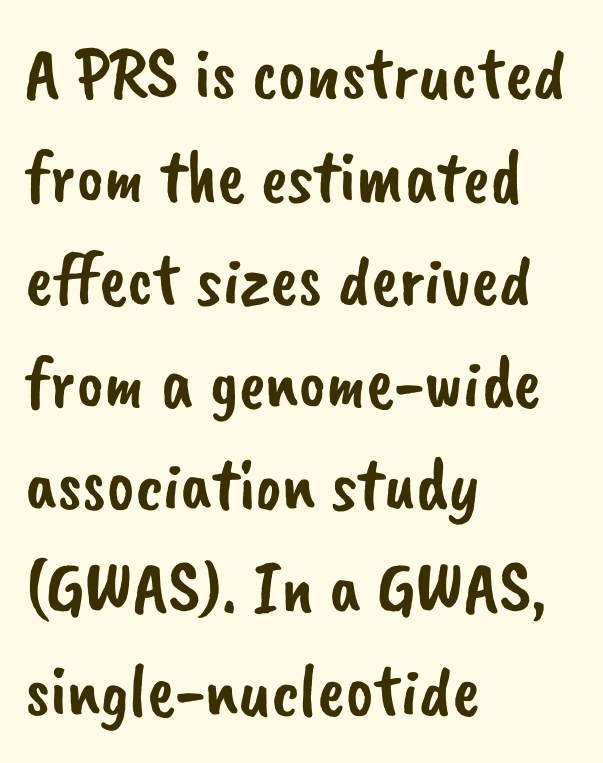
The letters advance in unequal steps, a hallmark of proportional type. Check under the words: just untouched page. This sample uses plain, unmodified letter spacing. Unlike a traditional serif, this face leaves its strokes unadorned. The lines are quadded left. Honestly, the row spacing looks completely unremarkable.
